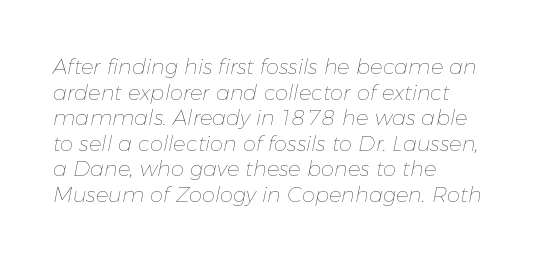
The image shows 21 px text type, italic (leaning right); set left-aligned, line spacing 1.22x, normal letter spacing, not underlined.
